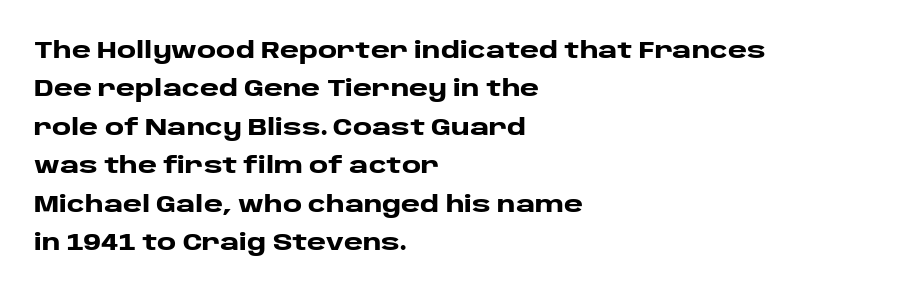
This rendering leaves character spacing at its baseline value. A roman cut, with each character standing at attention. Unmarked baselines from the first word to the last. Line spacing here is normal. A student would call this left alignment; a typographer would say flush left, rag right. Summary of weight: heavy, a full bold.
